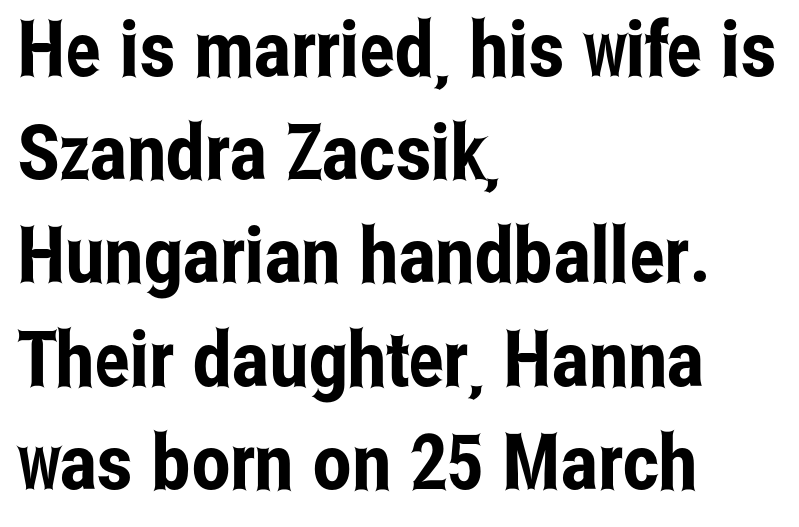
Q: Is the text italic (slanted)? A: No, it is upright.
Q: Is the typeface a serif or a sans-serif typeface? A: Sans-serif.
Q: Is the text underlined? A: No.
Q: How is the paragraph aligned? A: Left-aligned.
Q: Is the spacing between letters normal or unusually wide? A: Normal.
Q: Is the spacing between lines tight, normal or loose? A: Normal.
Q: Width (condensed, normal, or wide)? A: Condensed.
Q: Stroke contrast? A: Low.
Q: x-height? A: Medium.
Q: Monospaced? A: No.
